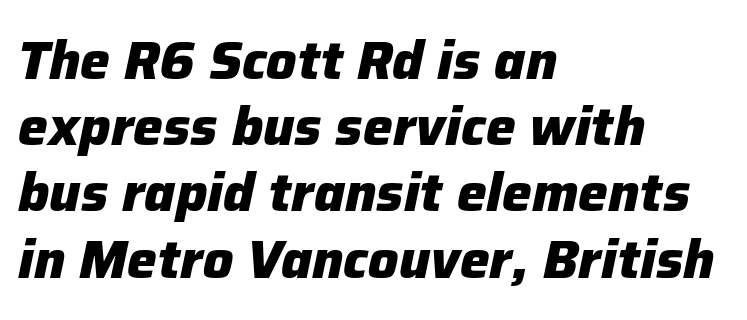
The image shows 53 px heavy type, italic (leaning right); set left-aligned, normal line spacing (1.25x), normal letter spacing, not underlined; low stroke contrast and a medium x-height.
